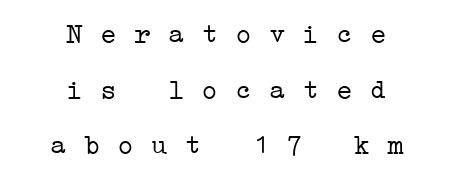
The image shows 28 px light, wide serif type, monospaced; set centered, loose line spacing (1.99x), normal letter spacing, not underlined; low stroke contrast and a medium x-height.
